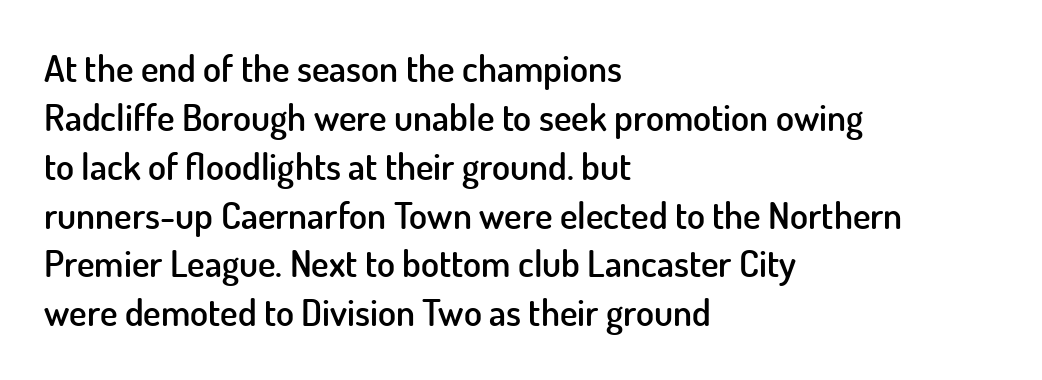
{"serif": "no", "italic": "no", "bold": "semi", "weight": "semibold", "width": "normal", "stroke_contrast": "low", "x_height": "small", "monospaced": "no", "underline": "no", "align": "left", "line_spacing": "normal", "line_spacing_ratio": 1.32, "letter_spacing": "normal", "letter_spacing_em": 0.0, "glyph_px": 37}
